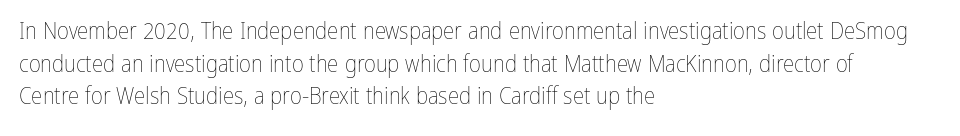
Characters follow at the spacing the type designer built in. The letterforms sit at book weight or below. Rendered with straight, roman letterforms. The rows are spaced the way most documents space them. The strip under each line holds only bare page.
